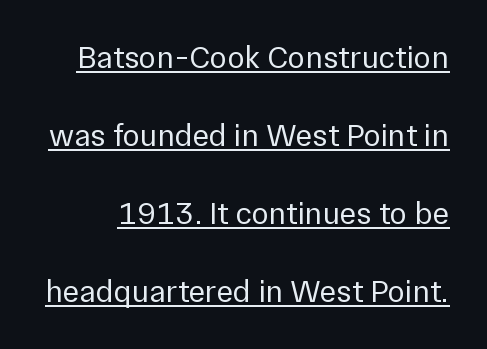
{"serif": "no", "italic": "no", "bold": "no", "weight": "regular", "width": "normal", "x_height": "medium", "monospaced": "no", "underline": "yes", "line_spacing": "loose", "line_spacing_ratio": 2.44, "letter_spacing": "normal", "letter_spacing_em": 0.0, "glyph_px": 32}
